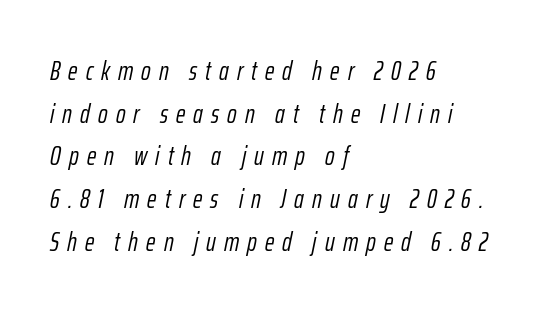
The image shows 26 px text type, italic (leaning right); set left-aligned, normal line spacing (1.64x), unusually wide letter spacing (+0.31 em), not underlined.
